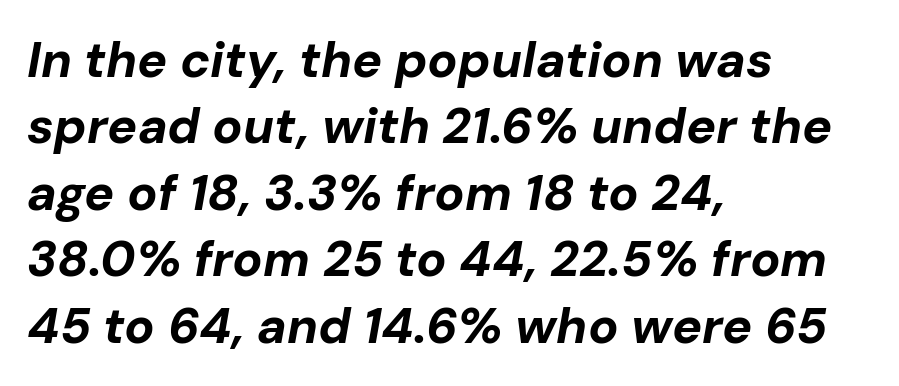
Q: Is the text bold? A: Yes.
Q: Is the text italic (slanted)? A: Yes, it leans right by about 10 degrees.
Q: Is the text underlined? A: No.
Q: How is the paragraph aligned? A: Left-aligned.
Q: Is the spacing between letters normal or unusually wide? A: Normal.
Q: Is the spacing between lines tight, normal or loose? A: Normal.
Q: Width (condensed, normal, or wide)? A: Normal.
Q: Stroke contrast? A: Low.
Q: x-height? A: Medium.
Q: Monospaced? A: No.
